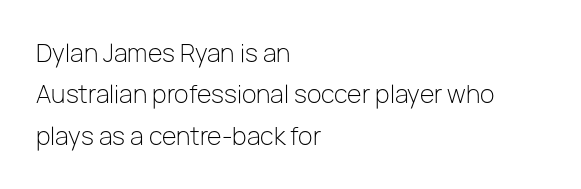
Here the glyphs are tracked normally, forming tight word shapes. The foot of each line stays bare and open. Weight: not bold — regular or lighter. The rag falls on the right side of this text block. Upright lettering throughout.
